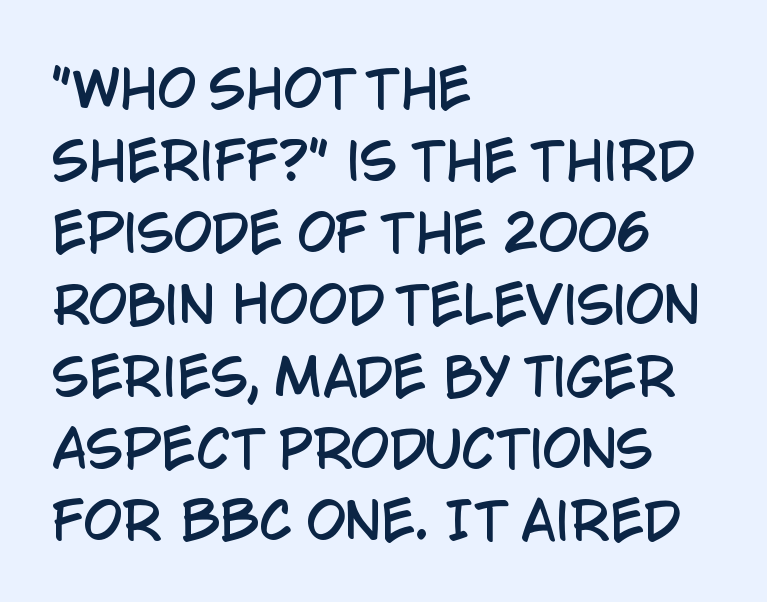
In terms of letterform style, serifs are entirely absent. Note the varied advance widths — an 'i' is clearly narrower than an 'm'. Honestly, the letter spacing is just normal — you wouldn't notice it. The glyphs are unaccompanied by any horizontal stroke below them. The passage shown stacks its lines at a standard gap. Short and long lines alike share a common starting point at left.
